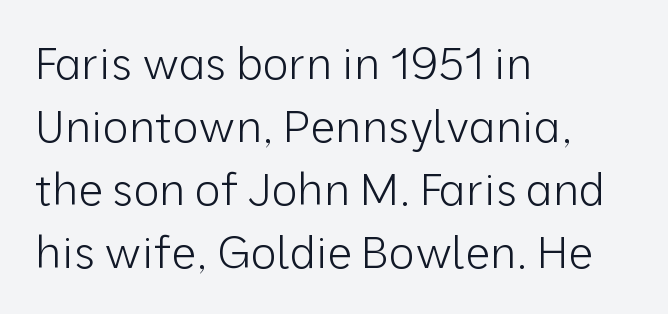
The image shows 44 px light sans-serif type, upright; set left-aligned, normal line spacing (1.43x), normal letter spacing, not underlined; low stroke contrast and a medium x-height.
